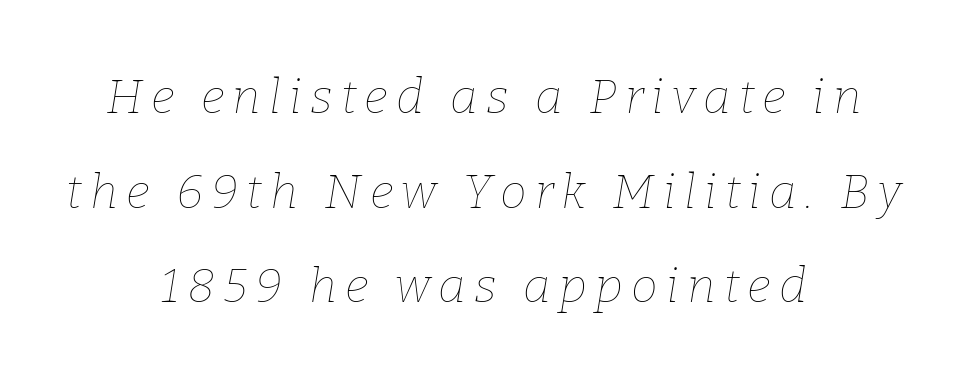
{"italic": "yes", "lean": "right", "slant_degrees": 9, "bold": "no", "weight": "thin", "width": "normal", "stroke_contrast": "low", "x_height": "medium", "monospaced": "no", "underline": "no", "align": "center", "line_spacing": "loose", "line_spacing_ratio": 1.97, "glyph_px": 48}
